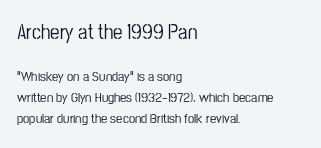
The image shows 21 px text type, upright; set left-aligned, normal line spacing (1.52x), normal letter spacing, not underlined; the first (top) block is 1.5x larger.
